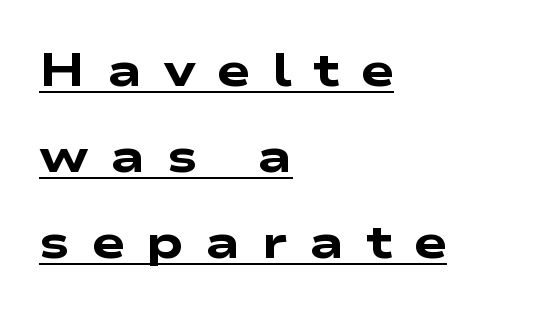
Caption: multi-line text, flush left, ragged right. The horizontal fit of the characters is loose and conspicuously gappy. Glance below the letters and you will spot a drawn line. The letters advance in unequal steps, a hallmark of proportional type. Each glyph is drawn with heavy, bold strokes. Examine the stroke ends and you'll find no serifs.
